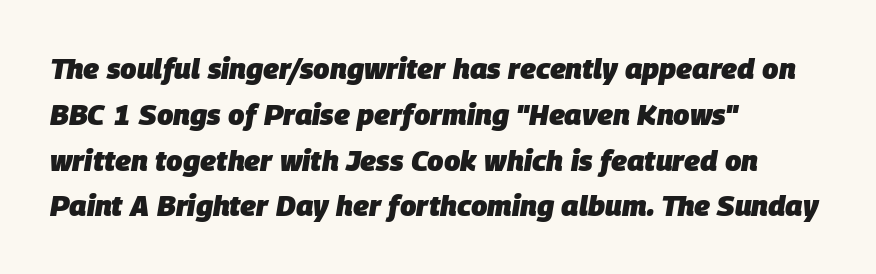
{"italic": "yes", "lean": "right", "slant_degrees": 9, "bold": "yes", "weight": "heavy", "width": "normal", "stroke_contrast": "low", "x_height": "large", "monospaced": "no", "underline": "no", "align": "left", "line_spacing": "normal", "line_spacing_ratio": 1.58, "letter_spacing": "normal", "letter_spacing_em": 0.0, "glyph_px": 29}
